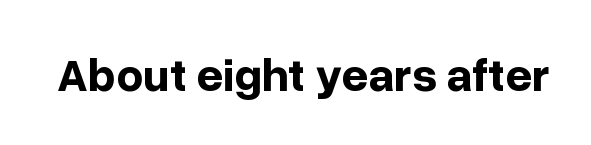
Q: Is the text bold? A: Yes.
Q: Is the text italic (slanted)? A: No, it is upright.
Q: Is the typeface a serif or a sans-serif typeface? A: Sans-serif.
Q: Is the text underlined? A: No.
Q: Is the spacing between letters normal or unusually wide? A: Normal.
Q: Width (condensed, normal, or wide)? A: Normal.
Q: Stroke contrast? A: Low.
Q: x-height? A: Medium.
Q: Monospaced? A: No.
